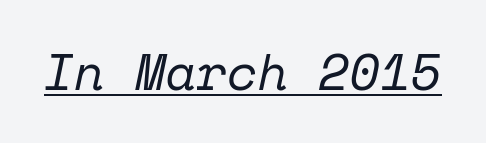
{"serif": "yes", "italic": "yes", "lean": "right", "slant_degrees": 12, "bold": "no", "weight": "regular", "width": "normal", "stroke_contrast": "low", "x_height": "medium", "monospaced": "yes", "underline": "yes", "letter_spacing": "normal", "letter_spacing_em": 0.0, "glyph_px": 50}
